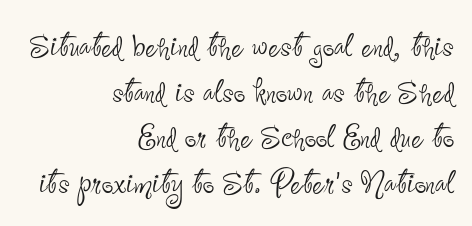
Q: Is the text bold? A: No.
Q: Is the text italic (slanted)? A: Yes.
Q: Is the typeface a serif or a sans-serif typeface? A: Sans-serif.
Q: Is the text underlined? A: No.
Q: How is the paragraph aligned? A: Right-aligned.
Q: Is the spacing between letters normal or unusually wide? A: Normal.
Q: Is the spacing between lines tight, normal or loose? A: Tight.
Q: Width (condensed, normal, or wide)? A: Condensed.
Q: Stroke contrast? A: Low.
Q: x-height? A: Small.
Q: Monospaced? A: No.
